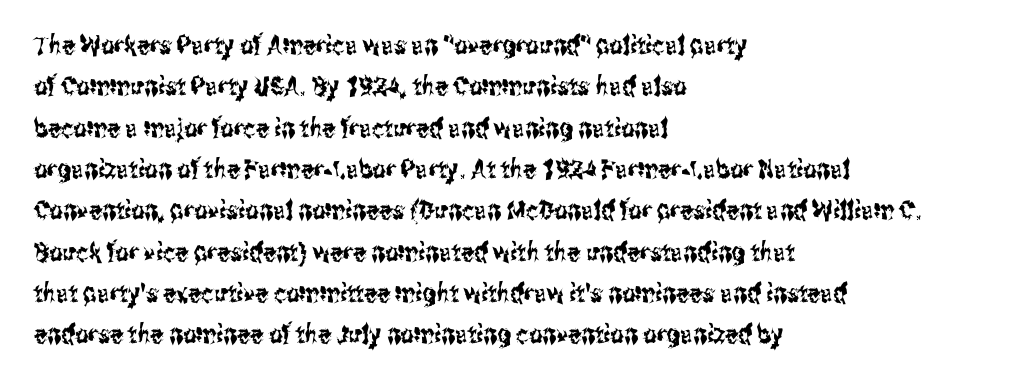
Q: Is the text italic (slanted)? A: No, it is upright.
Q: Is the text underlined? A: No.
Q: How is the paragraph aligned? A: Left-aligned.
Q: Is the spacing between letters normal or unusually wide? A: Normal.
Q: Is the spacing between lines tight, normal or loose? A: Normal.
